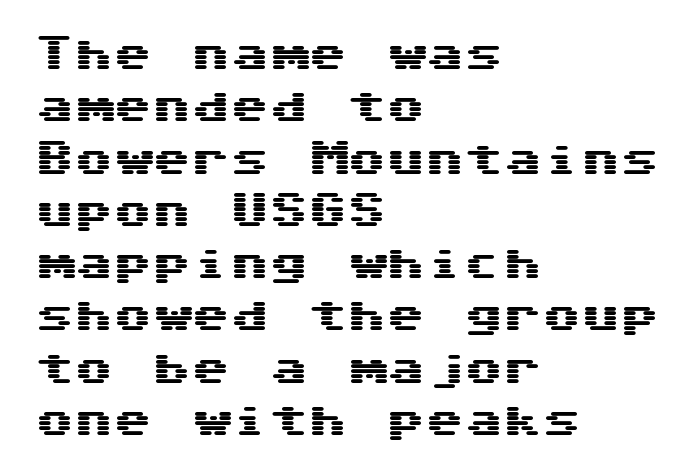
{"serif": "no", "italic": "no", "width": "wide", "stroke_contrast": "medium", "x_height": "medium", "monospaced": "yes", "underline": "no", "align": "left", "line_spacing": "normal", "line_spacing_ratio": 1.34, "letter_spacing": "normal", "letter_spacing_em": 0.0, "glyph_px": 39}
